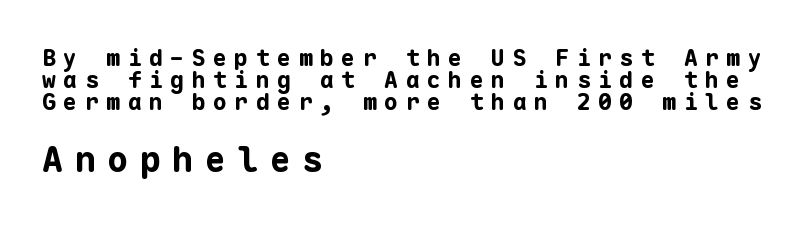
Q: Is the text bold? A: Yes.
Q: Is the text italic (slanted)? A: No, it is upright.
Q: Is the typeface a serif or a sans-serif typeface? A: Sans-serif.
Q: Is the text underlined? A: No.
Q: How is the paragraph aligned? A: Left-aligned.
Q: Is the spacing between letters normal or unusually wide? A: Unusually wide.
Q: Is the spacing between lines tight, normal or loose? A: Tight.
Q: Which block of text is set in a larger size, the first (top) or the second (bottom)? A: The second (bottom) one.
Q: Width (condensed, normal, or wide)? A: Normal.
Q: Stroke contrast? A: Low.
Q: x-height? A: Medium.
Q: Monospaced? A: Yes.
